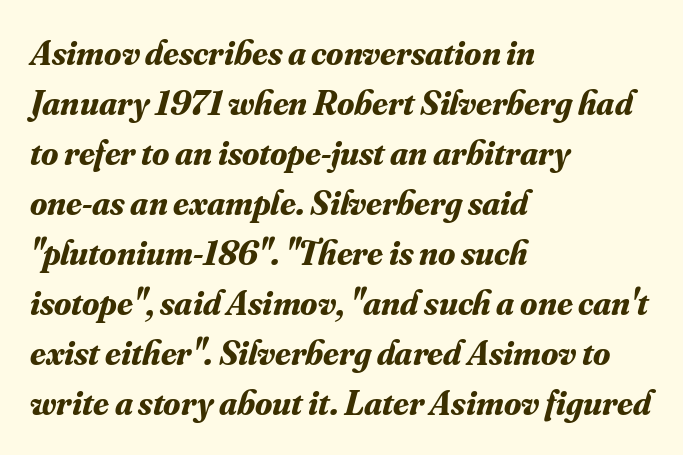
In terms of weight, the rendering is a true, heavy bold. Standard letterfit; no display-style spreading of the glyphs. Descender tails drop into unmarked territory. Reading down the block, your eye returns to a fixed left position each line. Italic: yes, the glyphs are oblique.
